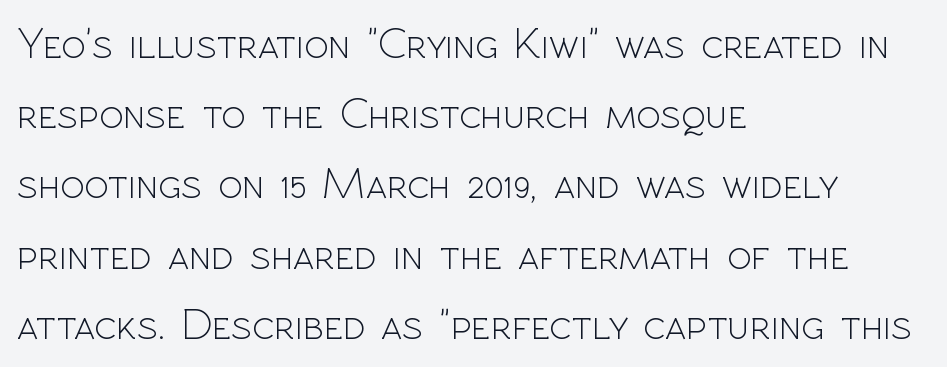
{"serif": "no", "italic": "no", "bold": "no", "weight": "light", "width": "normal", "x_height": "medium", "monospaced": "no", "underline": "no", "align": "left", "line_spacing": "normal", "line_spacing_ratio": 1.56, "letter_spacing": "normal", "letter_spacing_em": 0.0, "glyph_px": 45}
